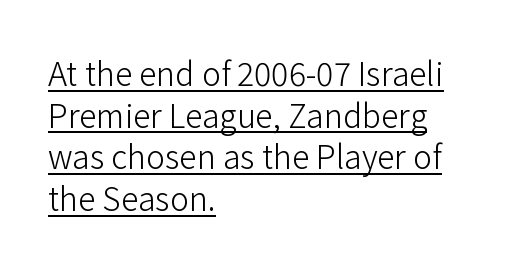
This is the regular roman posture of the typeface. No extra ink here — the face is not bold. This sample keeps an unexceptional amount of space between lines. These lines keep a tight, regular rhythm from letter to letter. Each line of the rendering has a horizontal stroke beneath the glyphs. This sample has the flowing, uneven cadence of proportional lettering.
